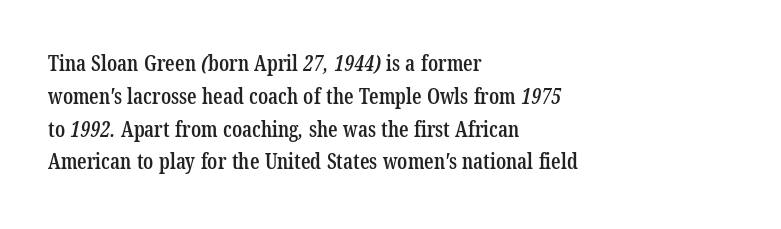
{"bold": "semi", "underline": "no", "align": "left", "line_spacing": "normal", "line_spacing_ratio": 1.56, "letter_spacing": "normal", "letter_spacing_em": 0.0, "glyph_px": 21}
